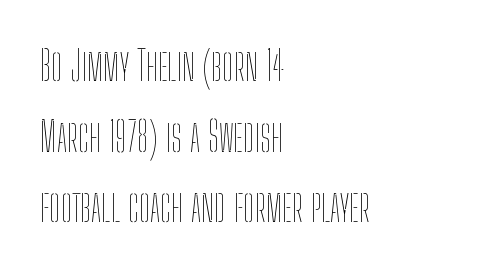
The image shows 41 px thin, condensed type, upright; set left-aligned, line spacing 1.72x, normal letter spacing, not underlined; low stroke contrast and a medium x-height.
